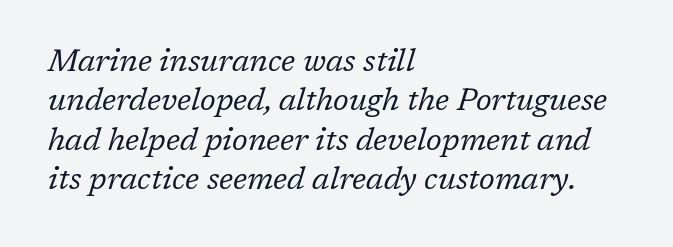
The image shows 31 px regular-weight serif type, italic (leaning right); set left-aligned, normal line spacing (1.27x), normal letter spacing, not underlined; low stroke contrast and a medium x-height.
